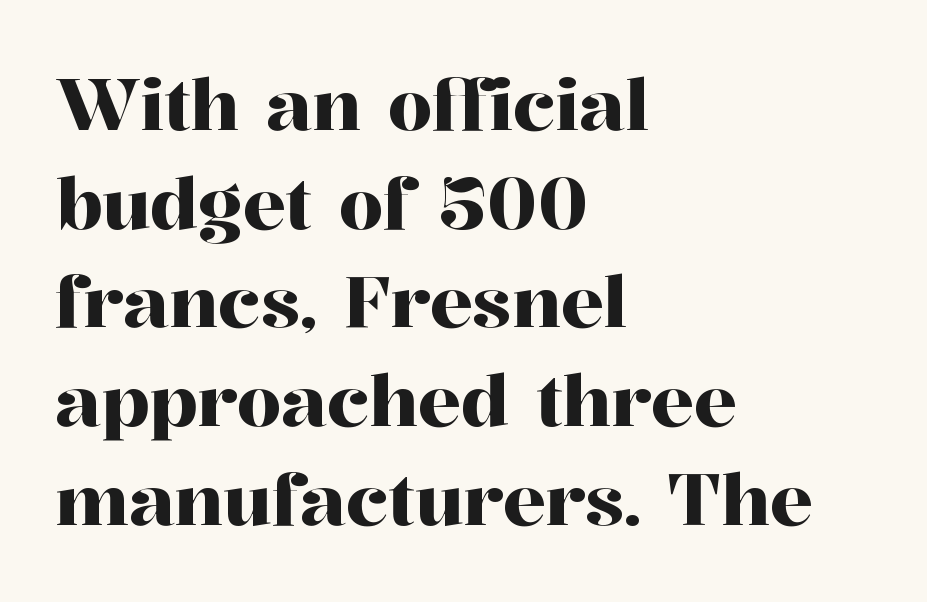
Q: Is the text italic (slanted)? A: No, it is upright.
Q: Is the typeface a serif or a sans-serif typeface? A: Serif.
Q: Is the text underlined? A: No.
Q: How is the paragraph aligned? A: Left-aligned.
Q: Is the spacing between letters normal or unusually wide? A: Normal.
Q: Is the spacing between lines tight, normal or loose? A: Normal.
Q: Width (condensed, normal, or wide)? A: Normal.
Q: Stroke contrast? A: High.
Q: x-height? A: Medium.
Q: Monospaced? A: No.
